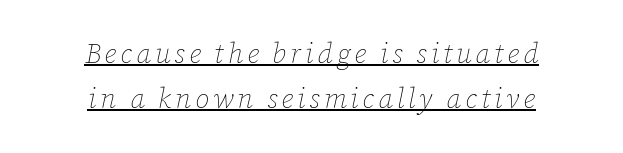
The words here are underlined. Each letter keeps its own natural width here, so spacing adapts to shape. Regular leading. Weight class: somewhere from thin through regular.
